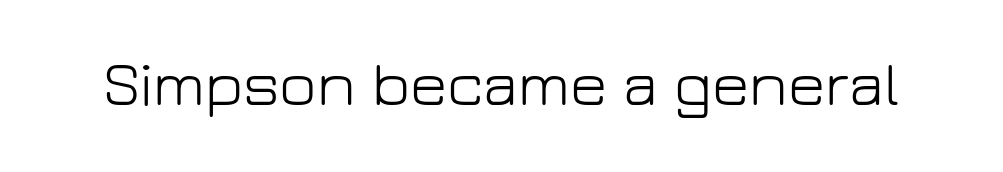
Q: Is the text bold? A: No.
Q: Is the text italic (slanted)? A: No, it is upright.
Q: Is the typeface a serif or a sans-serif typeface? A: Sans-serif.
Q: Is the text underlined? A: No.
Q: Is the spacing between letters normal or unusually wide? A: Normal.
Q: Width (condensed, normal, or wide)? A: Normal.
Q: Stroke contrast? A: Low.
Q: x-height? A: Medium.
Q: Monospaced? A: No.
